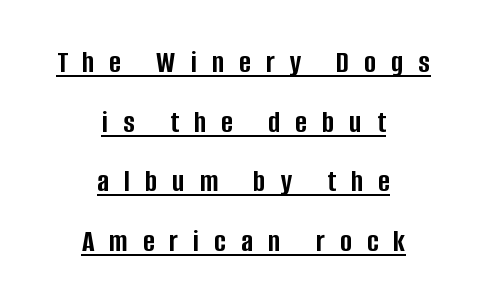
{"serif": "no", "italic": "no", "bold": "yes", "weight": "semibold", "width": "condensed", "stroke_contrast": "low", "x_height": "large", "monospaced": "no", "underline": "yes", "align": "center", "line_spacing_ratio": 1.86, "letter_spacing": "wide", "letter_spacing_em": 0.47, "glyph_px": 32}
